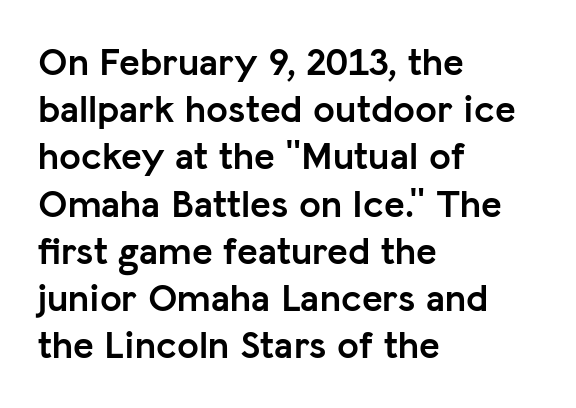
The image shows 39 px semibold sans-serif type, upright; set left-aligned, line spacing 1.21x, normal letter spacing, not underlined; low stroke contrast and a medium x-height.
